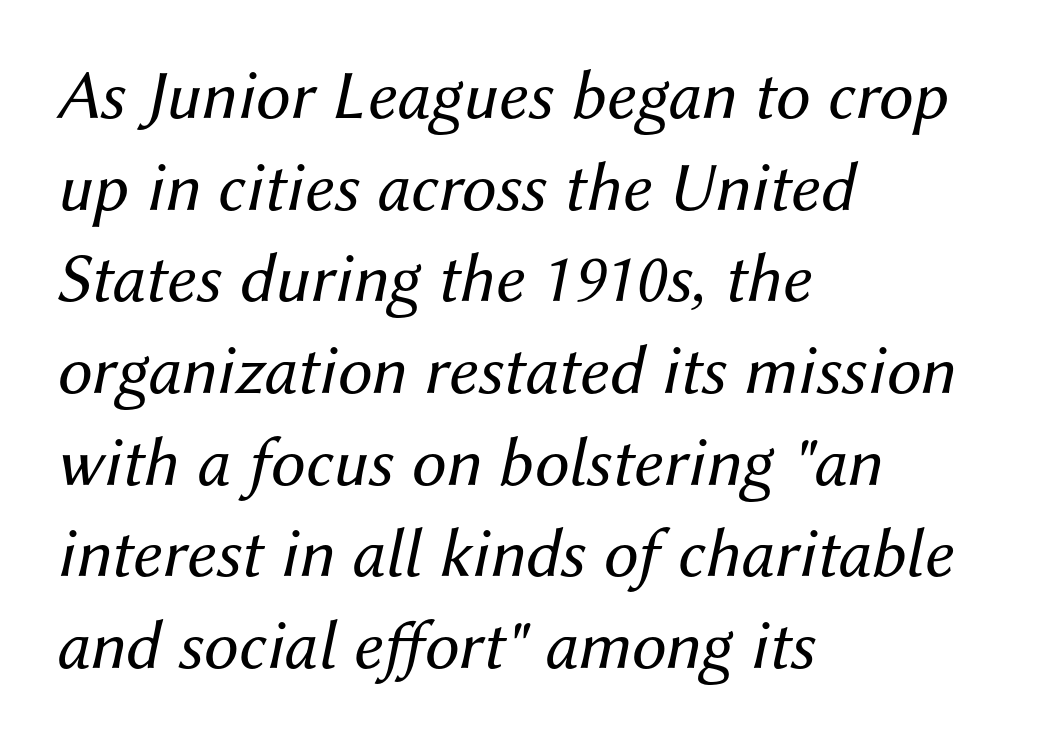
Q: Is the text bold? A: No.
Q: Is the text italic (slanted)? A: Yes, it leans right by about 12 degrees.
Q: Is the text underlined? A: No.
Q: How is the paragraph aligned? A: Left-aligned.
Q: Is the spacing between letters normal or unusually wide? A: Normal.
Q: Is the spacing between lines tight, normal or loose? A: Normal.
Q: Width (condensed, normal, or wide)? A: Normal.
Q: Stroke contrast? A: Medium.
Q: x-height? A: Medium.
Q: Monospaced? A: No.
